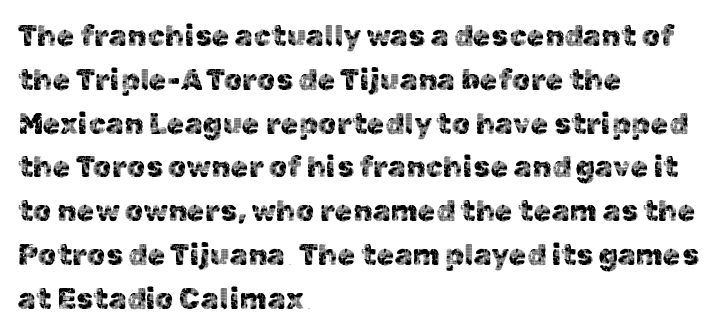
Proportional: the letters do not fall into vertical columns. The ragged edge is on the right, which tells us the setting is flush left. In terms of leading, this rendering sits right in the middle. Tracking value appears to be zero — textbook default spacing. This rendering employs a face without finishing strokes, i.e., a sans-serif. If you drew a line through each stem, it would be perfectly vertical.
